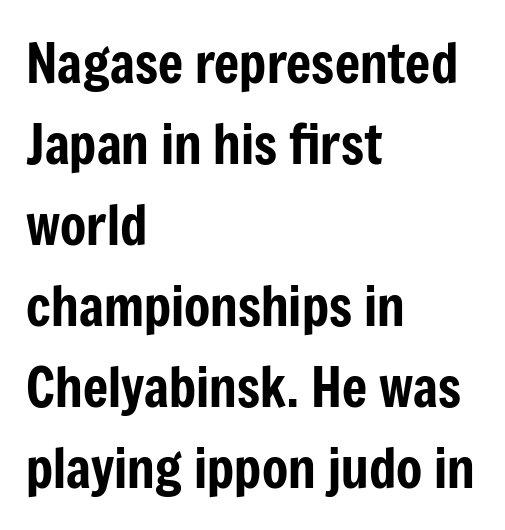
This is the regular roman posture of the typeface. Typographically, this falls in the sans-serif category. There is no visible air inserted between adjacent glyphs. The glyphs are unaccompanied by any horizontal stroke below them. Normally led — the rows are evenly, conventionally spaced. Which margin do the lines hug? The left one — the right edge is uneven.
